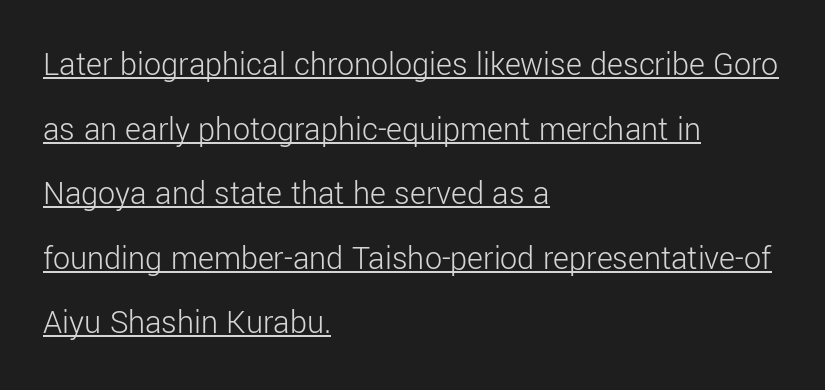
Every character sits straight up, as roman type does. Each line starts at the same left margin while the right side varies. In designer terms, the underline attribute is active on this setting. Airy leading.
